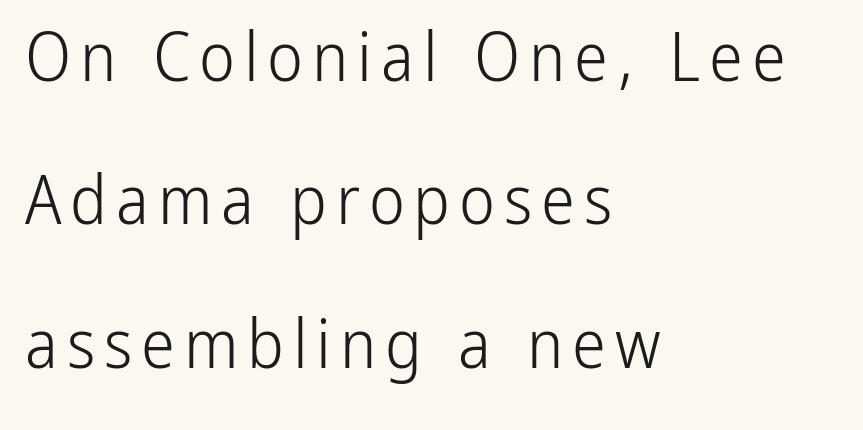
{"serif": "no", "italic": "no", "bold": "no", "weight": "light", "width": "condensed", "stroke_contrast": "low", "x_height": "medium", "monospaced": "no", "underline": "no", "align": "left", "line_spacing": "loose", "line_spacing_ratio": 2.11, "glyph_px": 68}
